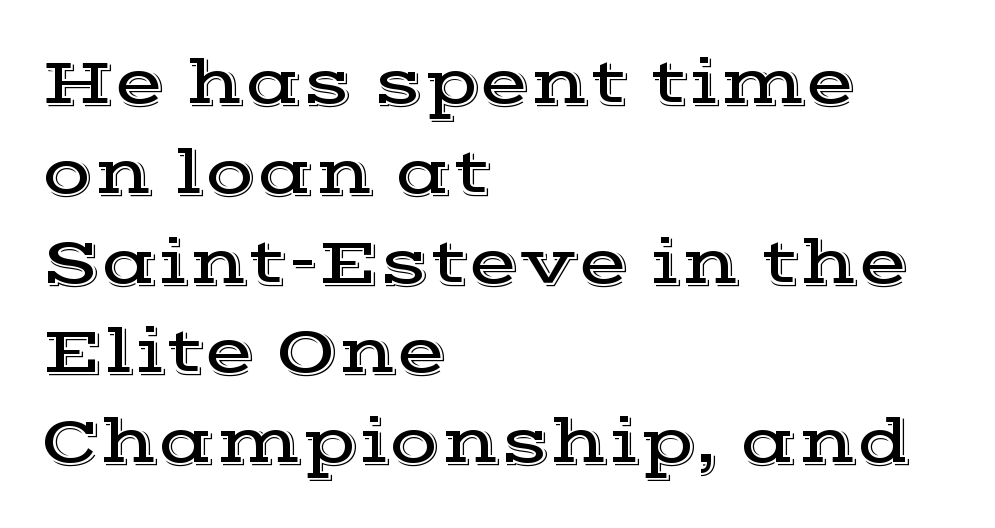
{"serif": "yes", "italic": "no", "width": "wide", "x_height": "medium", "monospaced": "no", "underline": "no", "align": "left", "line_spacing": "normal", "line_spacing_ratio": 1.36, "letter_spacing": "normal", "letter_spacing_em": 0.0, "glyph_px": 66}
